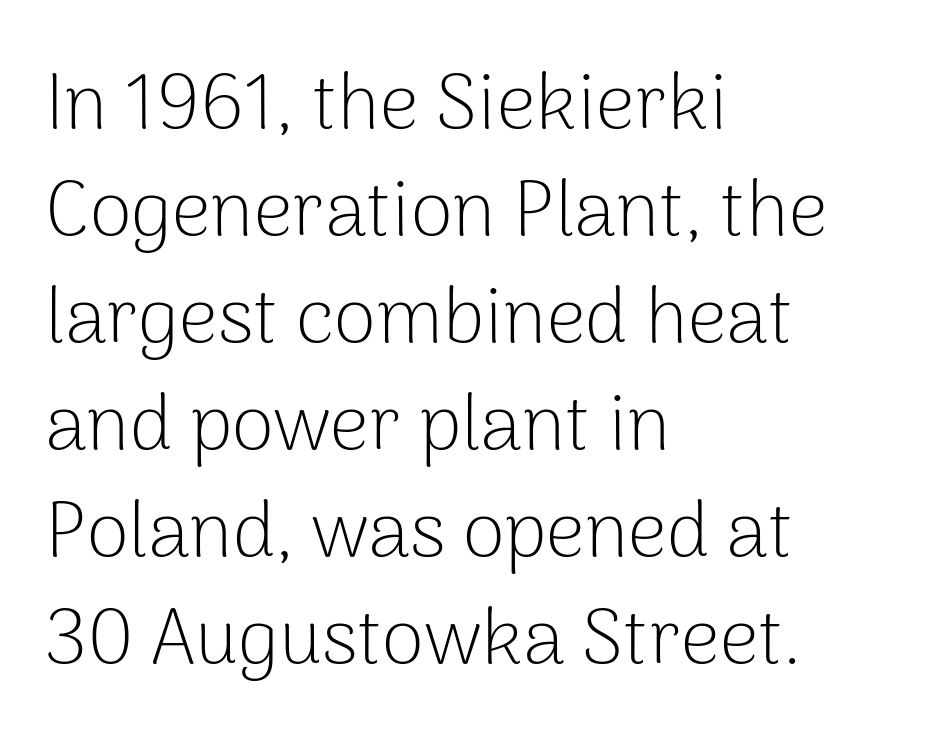
Q: Is the text bold? A: No.
Q: Is the text italic (slanted)? A: No, it is upright.
Q: Is the typeface a serif or a sans-serif typeface? A: Sans-serif.
Q: Is the text underlined? A: No.
Q: How is the paragraph aligned? A: Left-aligned.
Q: Is the spacing between letters normal or unusually wide? A: Normal.
Q: Is the spacing between lines tight, normal or loose? A: Normal.
Q: Width (condensed, normal, or wide)? A: Normal.
Q: Stroke contrast? A: Low.
Q: x-height? A: Medium.
Q: Monospaced? A: No.
